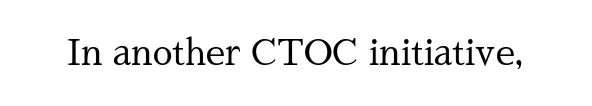
Letters have the restrained weight of plain body copy at most. Bare-footed words on every line. Standard letterfit; no display-style spreading of the glyphs. Do the characters align in a grid? No, the font is proportional. If you drew a line through each stem, it would be perfectly vertical. Serifs: yes, visible at the terminals of the letterforms.
